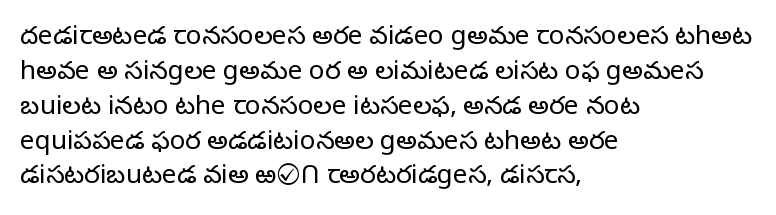
Q: Is the text bold? A: No.
Q: Is the text italic (slanted)? A: No, it is upright.
Q: Is the text underlined? A: No.
Q: How is the paragraph aligned? A: Left-aligned.
Q: Is the spacing between letters normal or unusually wide? A: Normal.
Q: Is the spacing between lines tight, normal or loose? A: Normal.
